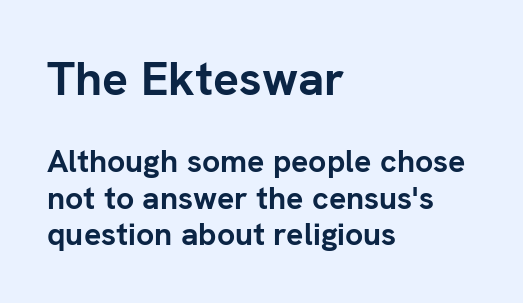
The image shows 48 px semibold sans-serif type, upright; set left-aligned, tight line spacing (1.14x), normal letter spacing, not underlined; the first (top) block is 1.5x larger; low stroke contrast and a medium x-height.
